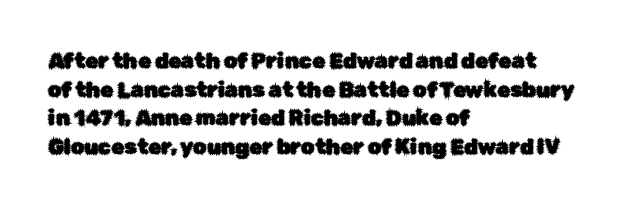
The image shows 21 px text type, upright; set left-aligned, normal line spacing (1.36x), normal letter spacing, not underlined.
